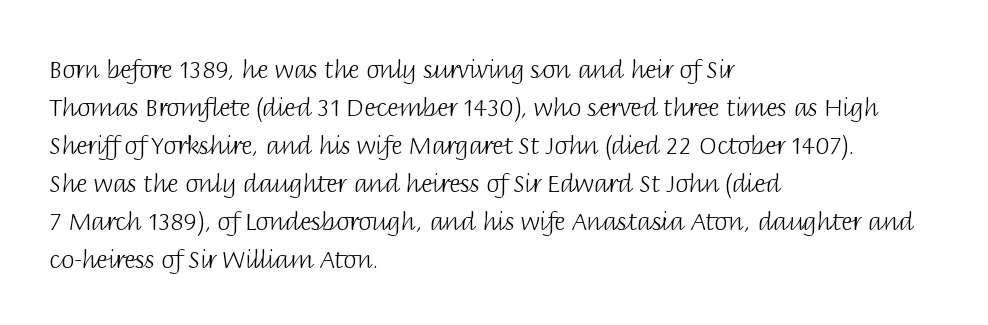
The image shows 24 px text type, upright; set left-aligned, normal line spacing (1.58x), normal letter spacing, not underlined.
